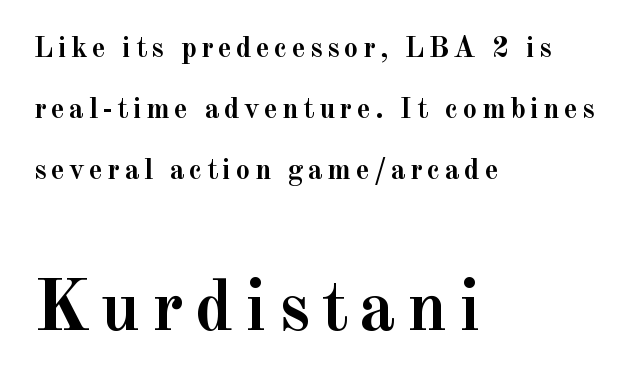
Q: Is the text bold? A: Yes.
Q: Is the text italic (slanted)? A: No, it is upright.
Q: Is the typeface a serif or a sans-serif typeface? A: Serif.
Q: Is the text underlined? A: No.
Q: How is the paragraph aligned? A: Left-aligned.
Q: Is the spacing between lines tight, normal or loose? A: Loose.
Q: Which block of text is set in a larger size, the first (top) or the second (bottom)? A: The second (bottom) one.
Q: Width (condensed, normal, or wide)? A: Normal.
Q: x-height? A: Small.
Q: Monospaced? A: No.
